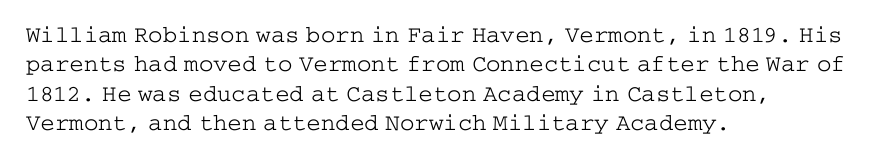
The image shows 24 px text type, upright; set left-aligned, line spacing 1.22x, normal letter spacing, not underlined.
